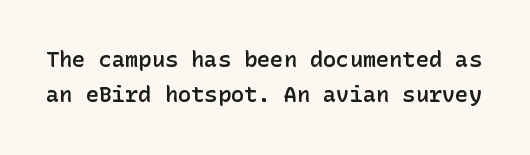
Here the glyphs are tracked normally, forming tight word shapes. Is there any slant? The stems are plumb. Summary of vertical rhythm: regular, with standard interline spacing. Check under the words: just untouched page.
